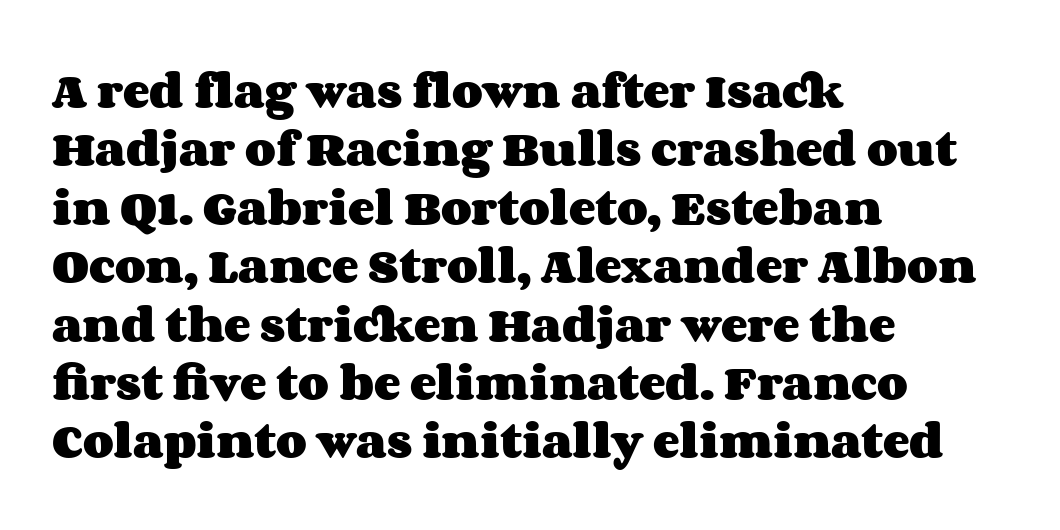
{"italic": "no", "bold": "yes", "weight": "heavy", "width": "wide", "stroke_contrast": "medium", "x_height": "large", "monospaced": "no", "underline": "no", "align": "left", "line_spacing": "normal", "line_spacing_ratio": 1.46, "letter_spacing": "normal", "letter_spacing_em": 0.0, "glyph_px": 40}
